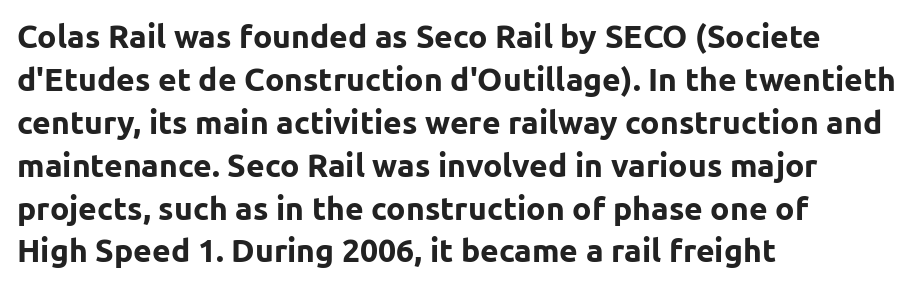
Q: Is the text bold? A: Yes.
Q: Is the text italic (slanted)? A: No, it is upright.
Q: Is the typeface a serif or a sans-serif typeface? A: Sans-serif.
Q: Is the text underlined? A: No.
Q: How is the paragraph aligned? A: Left-aligned.
Q: Is the spacing between letters normal or unusually wide? A: Normal.
Q: Is the spacing between lines tight, normal or loose? A: Normal.
Q: Width (condensed, normal, or wide)? A: Normal.
Q: Stroke contrast? A: Low.
Q: x-height? A: Medium.
Q: Monospaced? A: No.
